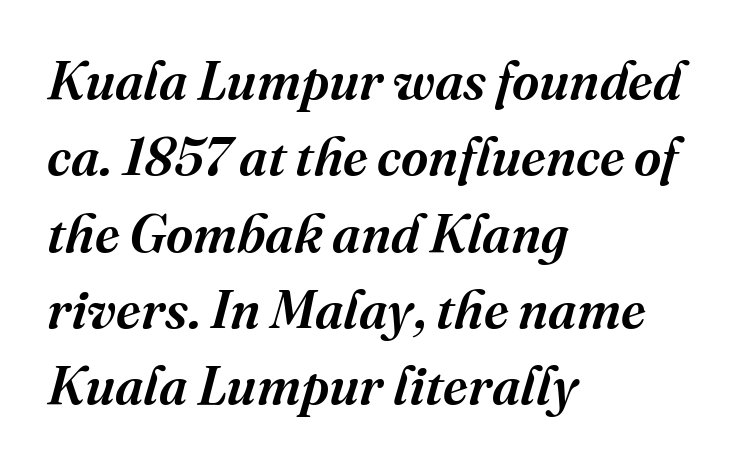
Q: Is the text bold? A: Semi-bold.
Q: Is the text italic (slanted)? A: Yes, it leans right by about 16 degrees.
Q: Is the typeface a serif or a sans-serif typeface? A: Serif.
Q: Is the text underlined? A: No.
Q: How is the paragraph aligned? A: Left-aligned.
Q: Is the spacing between letters normal or unusually wide? A: Normal.
Q: Is the spacing between lines tight, normal or loose? A: Normal.
Q: Width (condensed, normal, or wide)? A: Normal.
Q: Stroke contrast? A: Medium.
Q: x-height? A: Medium.
Q: Monospaced? A: No.
